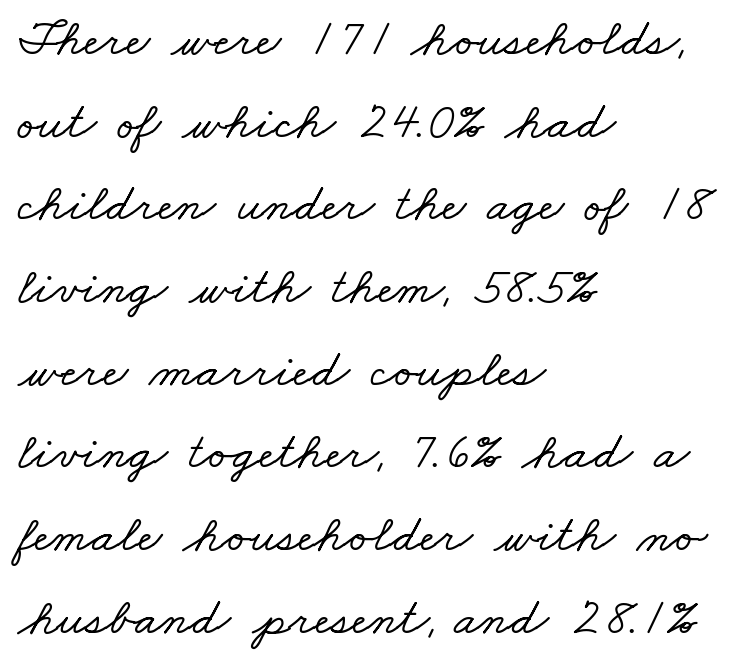
The face used here is seriffed, in the tradition of book romans. This rendering leaves character spacing at its baseline value. If you drew a ruler down the left edge, every line would touch it. The rendering uses natural spacing where letterforms have individual widths. Underline: absent. The rendering uses a moderate line-height, typical for paragraphs.
